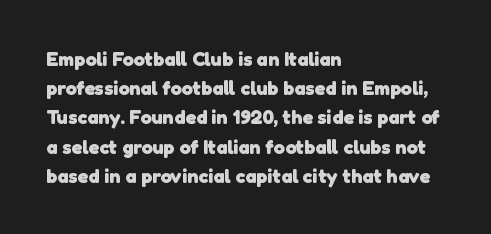
The image shows 20 px bold type; set left-aligned, normal line spacing (1.46x), normal letter spacing, not underlined.
